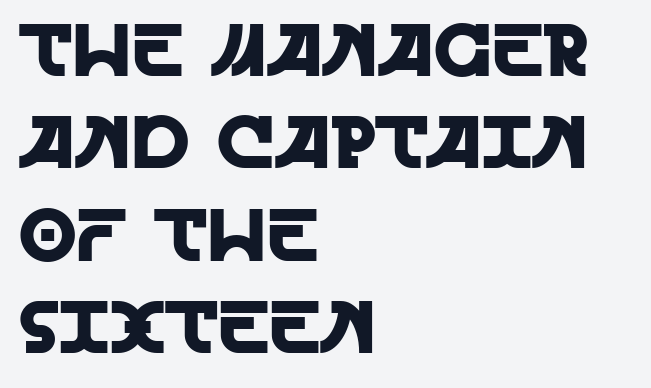
Tall strokes in this sample are plumb rather than angled. Inter-character spacing is left at the font's built-in metrics. This sample keeps an unexceptional amount of space between lines. Look at the bottom of the vertical strokes: they stop flat, with no serifs. Reading down the block, your eye returns to a fixed left position each line.
